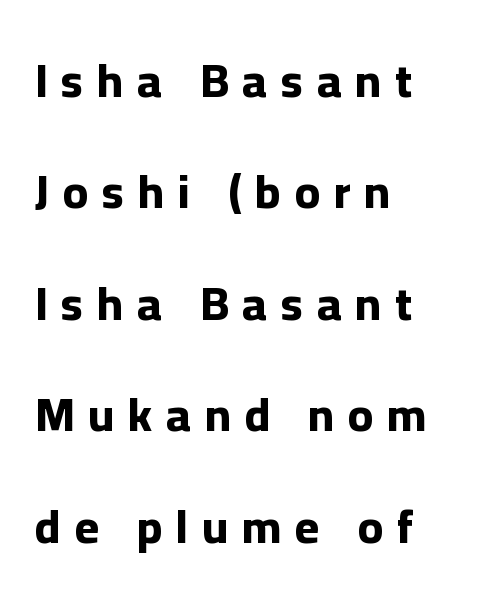
{"serif": "no", "italic": "no", "bold": "yes", "weight": "bold", "width": "normal", "stroke_contrast": "low", "x_height": "medium", "monospaced": "no", "underline": "no", "align": "left", "line_spacing": "loose", "line_spacing_ratio": 2.37, "letter_spacing": "wide", "letter_spacing_em": 0.29, "glyph_px": 47}
